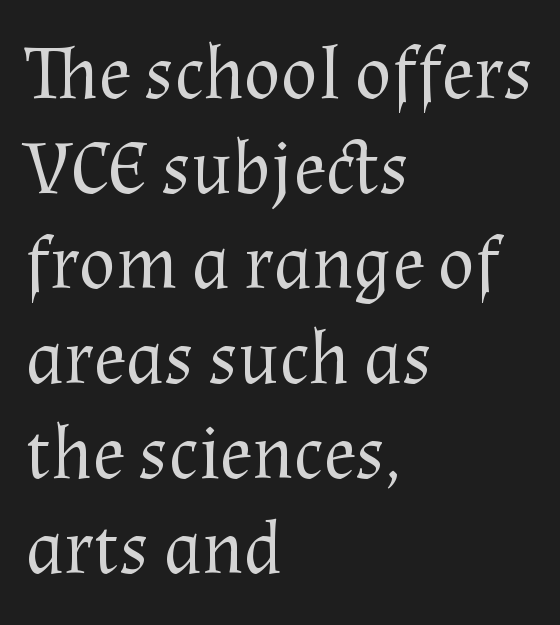
Q: Is the text bold? A: No.
Q: Is the text italic (slanted)? A: No, it is upright.
Q: Is the text underlined? A: No.
Q: How is the paragraph aligned? A: Left-aligned.
Q: Is the spacing between letters normal or unusually wide? A: Normal.
Q: Is the spacing between lines tight, normal or loose? A: Normal.
Q: Width (condensed, normal, or wide)? A: Normal.
Q: Stroke contrast? A: Medium.
Q: x-height? A: Medium.
Q: Monospaced? A: No.
